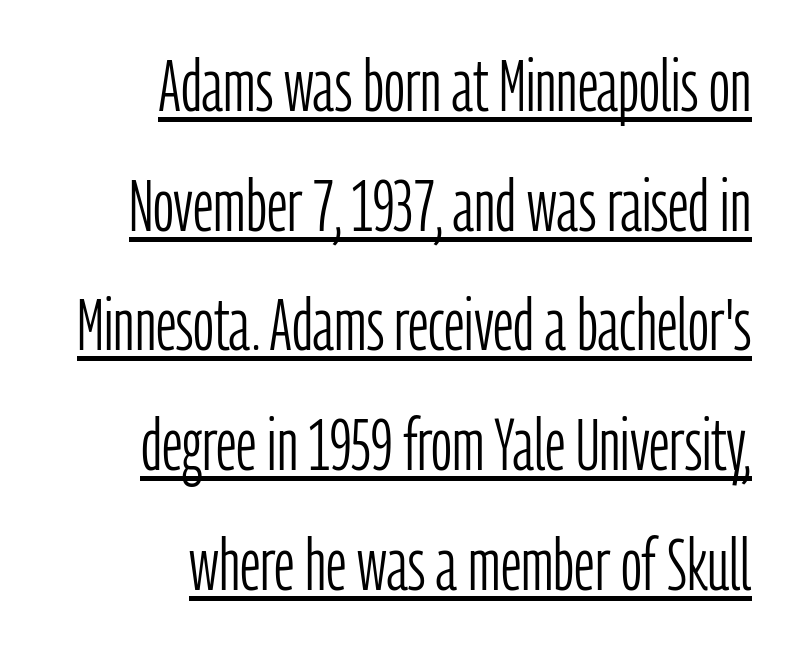
Standard letterfit; no display-style spreading of the glyphs. Students, observe the line beneath the letters — that is underlining. The glyphs in this specimen are sans serif. Upright lettering throughout.
